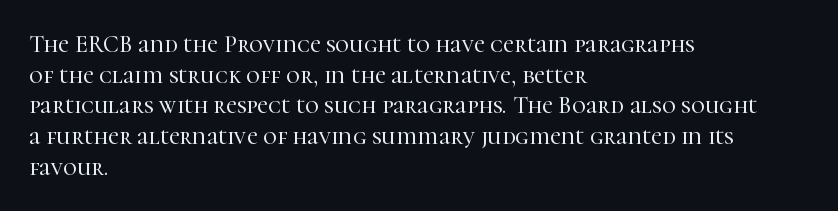
These lines stack with their left ends in a neat column. This sample uses plain, unmodified letter spacing. Rows of type keep a routine distance in the vertical direction. The glyphs are unaccompanied by any horizontal stroke below them. Vertical strokes here are truly vertical.
